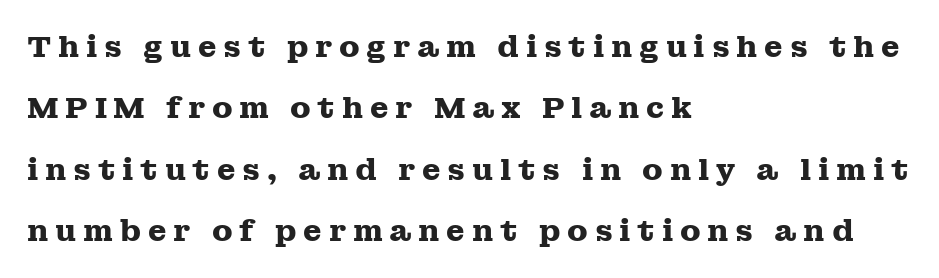
Varying glyph widths throughout — classic text-font behaviour. The specimen omits any rule beneath the text block's lines. No italicization has been applied; the sample stays upright. Caption: expanded tracking, letters set apart. The designer went with a serif here, giving each stem small feet. The sample has been set heavy, in full bold.
